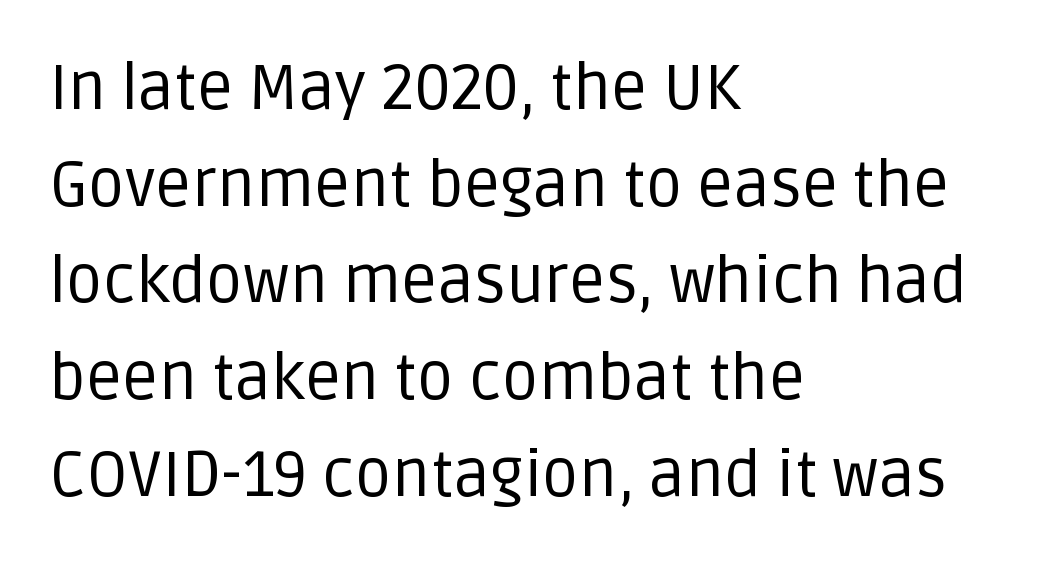
The image shows 64 px regular-weight sans-serif type, upright; set left-aligned, normal line spacing (1.51x), normal letter spacing, not underlined; low stroke contrast and a large x-height.
